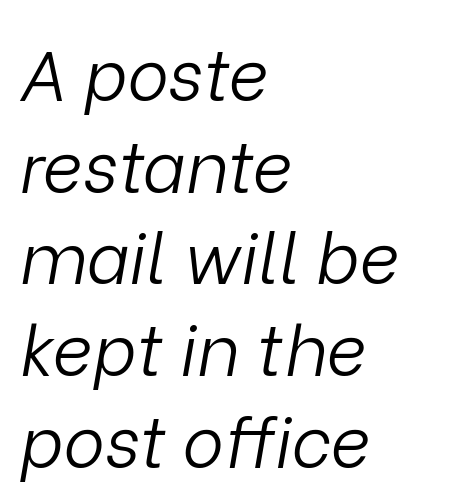
{"italic": "yes", "lean": "right", "slant_degrees": 9, "bold": "no", "weight": "light", "width": "normal", "stroke_contrast": "low", "x_height": "medium", "monospaced": "no", "underline": "no", "align": "left", "line_spacing": "normal", "line_spacing_ratio": 1.31, "letter_spacing": "normal", "letter_spacing_em": 0.0, "glyph_px": 70}
